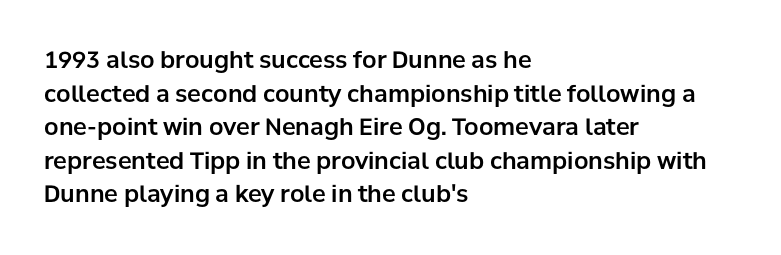
Notice how the passage keeps a crisp vertical edge on the left only. Ascenders rise straight up at ninety degrees. The passage shown is not underscored anywhere. Tracking value appears to be zero — textbook default spacing.
